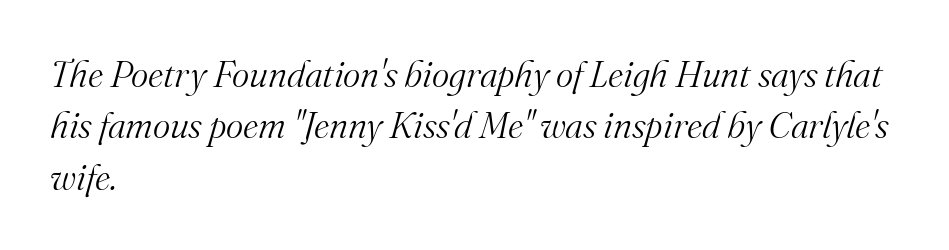
Stroke mass is kept to a normal reading level or below. Line spacing here is normal. One-word summary of the alignment: left. Is this a fixed-width face? No — the glyphs have proportional, varying widths. Typographically, this falls in the serif category.
